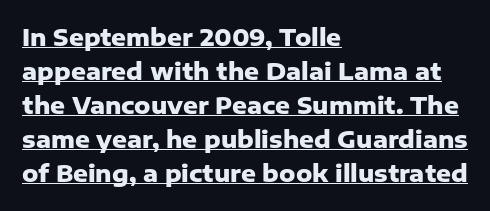
The typography opts for an upright posture over an oblique one. The paragraph has a hard left edge and a soft right edge. Decoration check: the copy is underlined. Observe the ordinary spacing: letters are neighbours, not strangers. A dark, heavy texture on the line: the type is bold. This sample keeps an unexceptional amount of space between lines.
